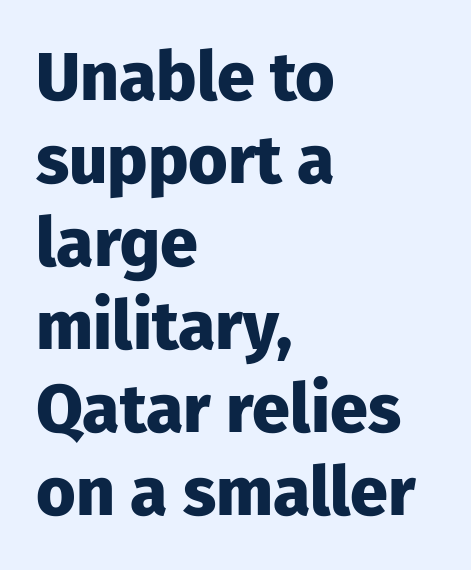
Q: Is the text bold? A: Yes.
Q: Is the text italic (slanted)? A: No, it is upright.
Q: Is the typeface a serif or a sans-serif typeface? A: Sans-serif.
Q: Is the text underlined? A: No.
Q: How is the paragraph aligned? A: Left-aligned.
Q: Is the spacing between letters normal or unusually wide? A: Normal.
Q: Width (condensed, normal, or wide)? A: Normal.
Q: Stroke contrast? A: Low.
Q: x-height? A: Medium.
Q: Monospaced? A: No.
